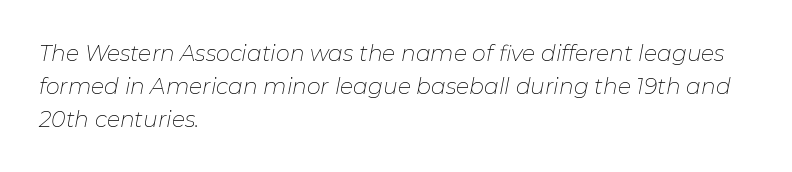
Q: Is the text bold? A: No.
Q: Is the text italic (slanted)? A: Yes, it leans right by about 11 degrees.
Q: Is the text underlined? A: No.
Q: How is the paragraph aligned? A: Left-aligned.
Q: Is the spacing between letters normal or unusually wide? A: Normal.
Q: Is the spacing between lines tight, normal or loose? A: Normal.
